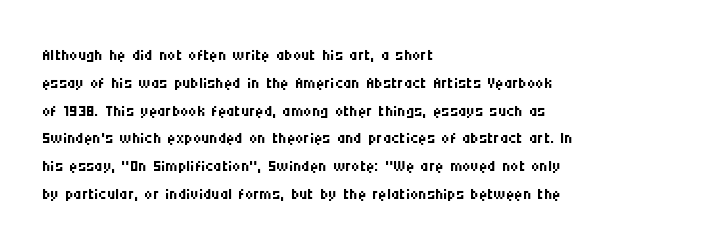
Q: Is the text bold? A: No.
Q: Is the text italic (slanted)? A: No, it is upright.
Q: Is the text underlined? A: No.
Q: How is the paragraph aligned? A: Left-aligned.
Q: Is the spacing between letters normal or unusually wide? A: Normal.
